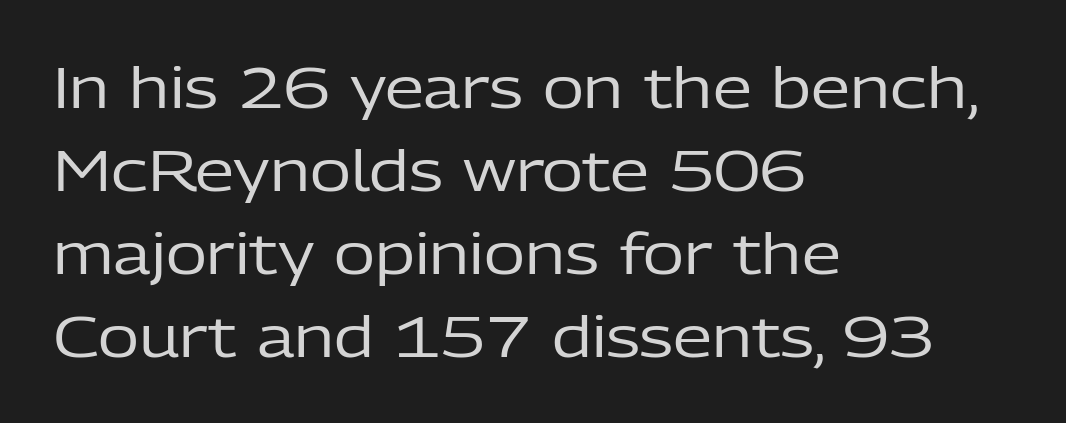
Q: Is the text bold? A: No.
Q: Is the text italic (slanted)? A: No, it is upright.
Q: Is the typeface a serif or a sans-serif typeface? A: Sans-serif.
Q: Is the text underlined? A: No.
Q: How is the paragraph aligned? A: Left-aligned.
Q: Is the spacing between letters normal or unusually wide? A: Normal.
Q: Is the spacing between lines tight, normal or loose? A: Normal.
Q: Width (condensed, normal, or wide)? A: Normal.
Q: Stroke contrast? A: Low.
Q: x-height? A: Medium.
Q: Monospaced? A: No.
